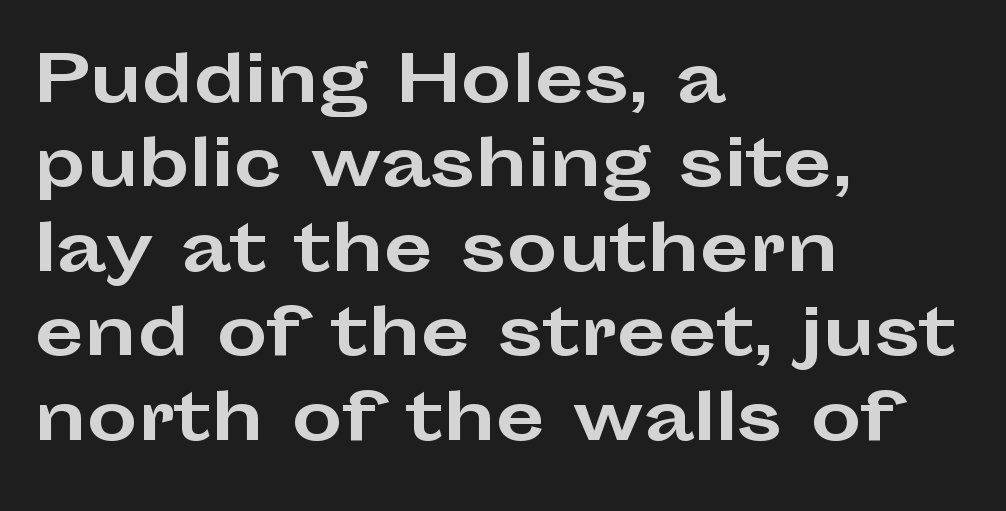
{"serif": "no", "italic": "no", "bold": "yes", "weight": "bold", "width": "wide", "stroke_contrast": "low", "x_height": "medium", "monospaced": "no", "underline": "no", "align": "left", "line_spacing": "normal", "line_spacing_ratio": 1.32, "letter_spacing": "normal", "letter_spacing_em": 0.0, "glyph_px": 64}
